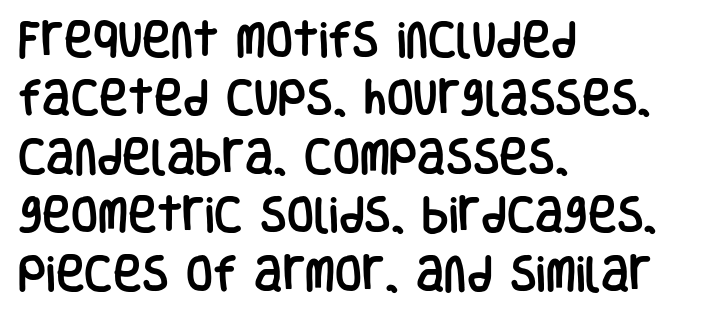
{"serif": "no", "italic": "no", "width": "condensed", "stroke_contrast": "low", "x_height": "large", "monospaced": "no", "underline": "no", "align": "left", "line_spacing": "normal", "line_spacing_ratio": 1.5, "letter_spacing": "normal", "letter_spacing_em": 0.0, "glyph_px": 39}
